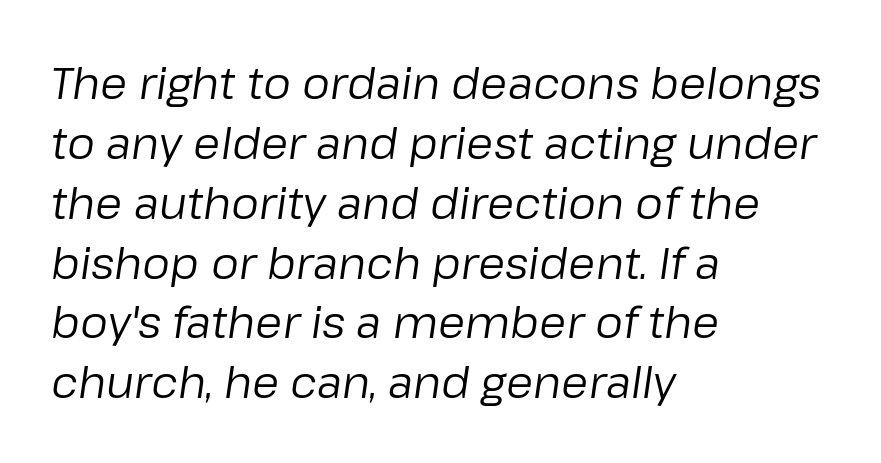
{"italic": "yes", "lean": "right", "slant_degrees": 8, "bold": "no", "weight": "regular", "width": "normal", "stroke_contrast": "low", "x_height": "medium", "monospaced": "no", "underline": "no", "align": "left", "line_spacing": "normal", "line_spacing_ratio": 1.36, "letter_spacing": "normal", "letter_spacing_em": 0.0, "glyph_px": 44}
